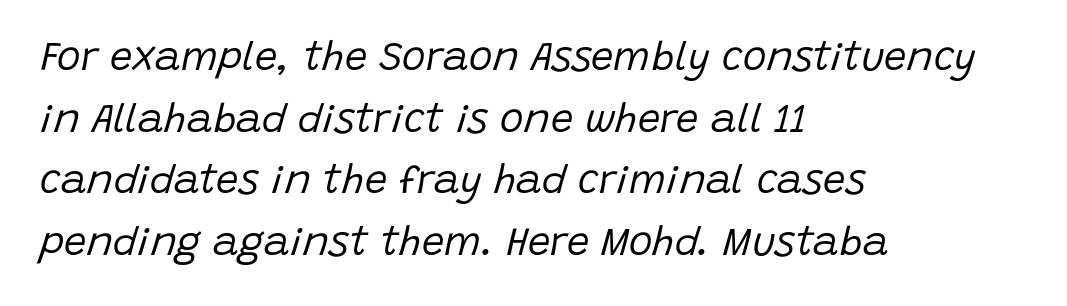
Would a proofreader flag this as italicized? Yes. These glyphs show unthickened strokes, regular width or finer. Casual observation: everything's shoved over to the left. The face used here is proportionally spaced, like ordinary book or web type. One glance says typical: line gaps are just what's usual. Bare-footed words on every line.
